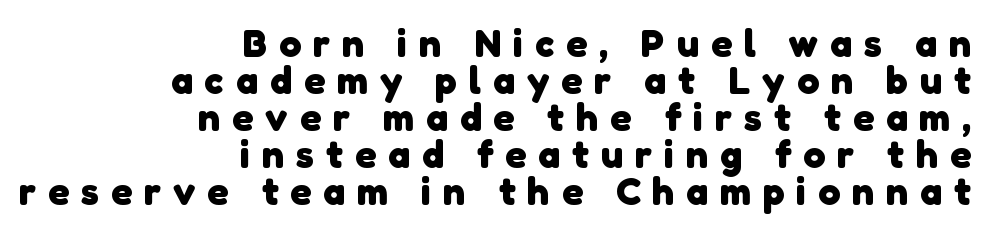
{"serif": "no", "bold": "yes", "weight": "heavy", "width": "normal", "stroke_contrast": "low", "x_height": "medium", "monospaced": "no", "underline": "no", "align": "right", "line_spacing": "tight", "line_spacing_ratio": 0.95, "letter_spacing": "wide", "letter_spacing_em": 0.31, "glyph_px": 39}
